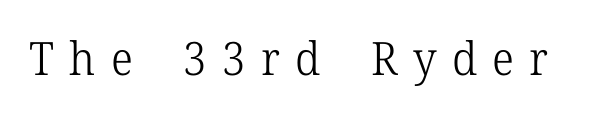
Each row of text sits above clean, open space. A serif font was chosen for this passage. The letters advance in unequal steps, a hallmark of proportional type. The typesetting does not lean heavy: it is not bold.
